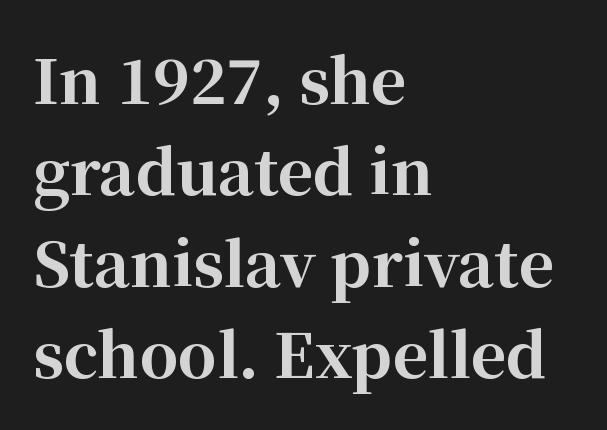
{"serif": "yes", "italic": "no", "bold": "yes", "weight": "bold", "width": "normal", "stroke_contrast": "high", "x_height": "medium", "monospaced": "no", "underline": "no", "align": "left", "line_spacing": "normal", "line_spacing_ratio": 1.5, "letter_spacing": "normal", "letter_spacing_em": 0.0, "glyph_px": 61}
